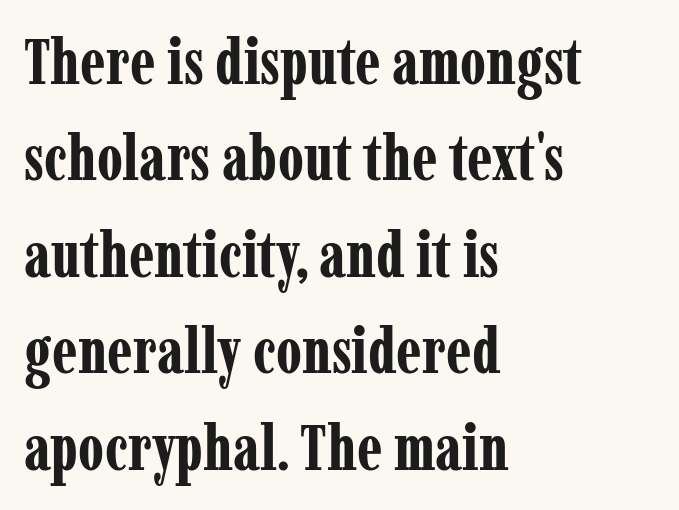
The image shows 63 px bold, condensed serif type, upright; set left-aligned, normal line spacing (1.53x), normal letter spacing, not underlined; low stroke contrast and a medium x-height.
